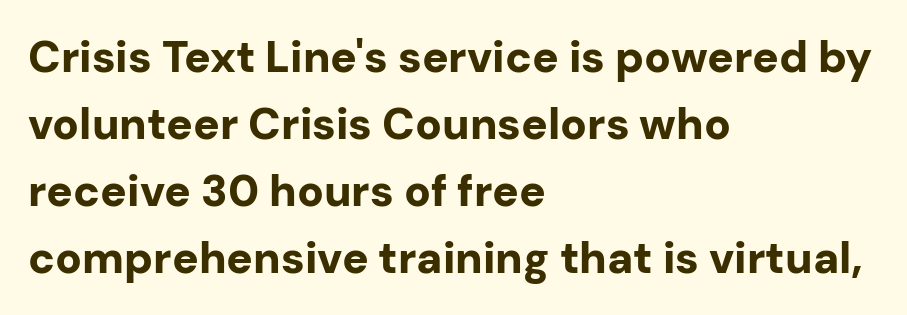
{"serif": "no", "italic": "no", "bold": "yes", "weight": "bold", "width": "normal", "stroke_contrast": "low", "x_height": "medium", "monospaced": "no", "underline": "no", "align": "left", "line_spacing": "normal", "line_spacing_ratio": 1.52, "letter_spacing": "normal", "letter_spacing_em": 0.0, "glyph_px": 44}
